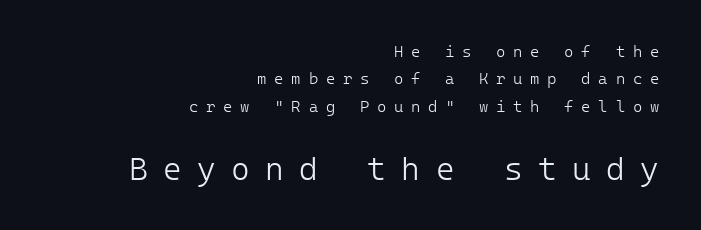
Q: Is the text bold? A: No.
Q: Is the text italic (slanted)? A: No, it is upright.
Q: Is the typeface a serif or a sans-serif typeface? A: Sans-serif.
Q: Is the text underlined? A: No.
Q: How is the paragraph aligned? A: Right-aligned.
Q: Is the spacing between letters normal or unusually wide? A: Unusually wide.
Q: Which block of text is set in a larger size, the first (top) or the second (bottom)? A: The second (bottom) one.
Q: Width (condensed, normal, or wide)? A: Normal.
Q: Stroke contrast? A: Low.
Q: x-height? A: Medium.
